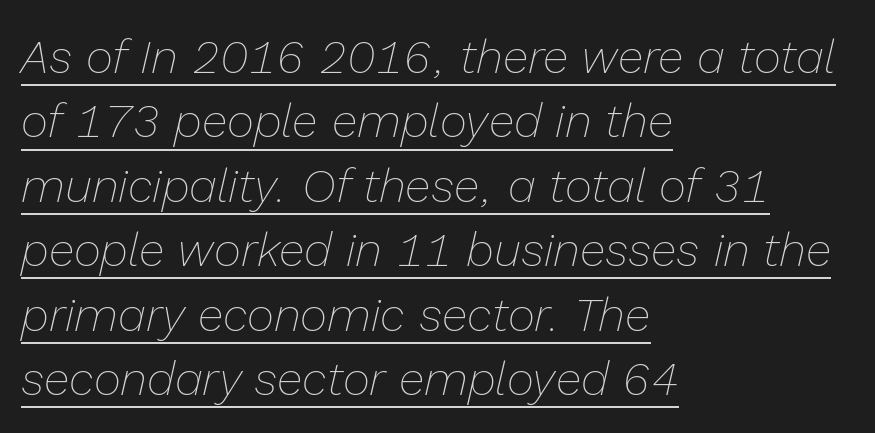
Q: Is the text bold? A: No.
Q: Is the text italic (slanted)? A: Yes, it leans right by about 13 degrees.
Q: Is the text underlined? A: Yes.
Q: How is the paragraph aligned? A: Left-aligned.
Q: Is the spacing between letters normal or unusually wide? A: Normal.
Q: Is the spacing between lines tight, normal or loose? A: Normal.
Q: Width (condensed, normal, or wide)? A: Normal.
Q: Stroke contrast? A: Low.
Q: x-height? A: Medium.
Q: Monospaced? A: No.
